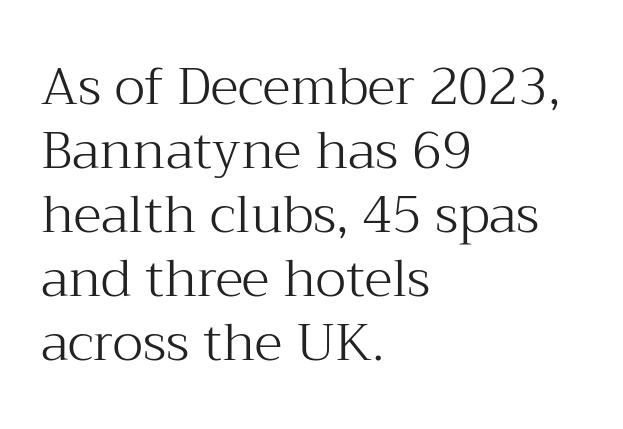
The image shows 52 px light serif type, upright; set left-aligned, line spacing 1.23x, normal letter spacing, not underlined; medium stroke contrast and a medium x-height.
